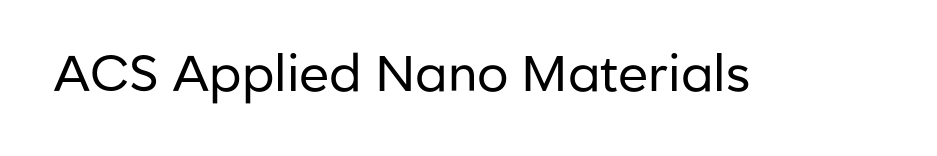
The image shows 50 px regular-weight sans-serif type, upright; set normal letter spacing, not underlined; low stroke contrast and a medium x-height.
